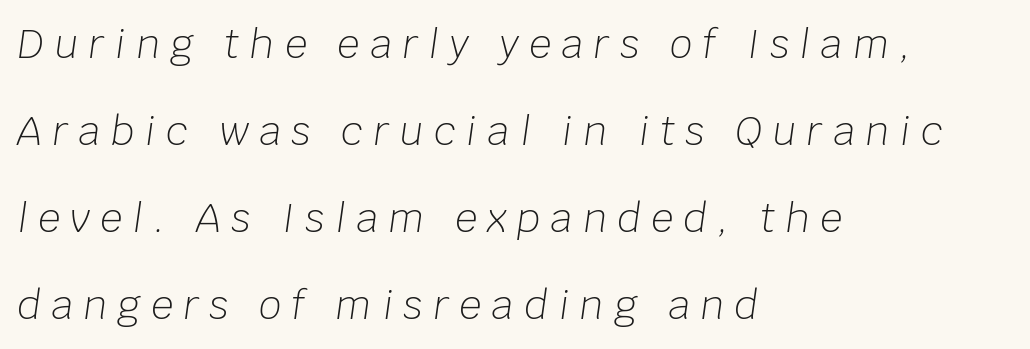
Q: Is the text bold? A: No.
Q: Is the text italic (slanted)? A: Yes, it leans right by about 8 degrees.
Q: Is the text underlined? A: No.
Q: How is the paragraph aligned? A: Left-aligned.
Q: Is the spacing between letters normal or unusually wide? A: Unusually wide.
Q: Is the spacing between lines tight, normal or loose? A: Loose.
Q: Width (condensed, normal, or wide)? A: Normal.
Q: Stroke contrast? A: Low.
Q: x-height? A: Large.
Q: Monospaced? A: No.
